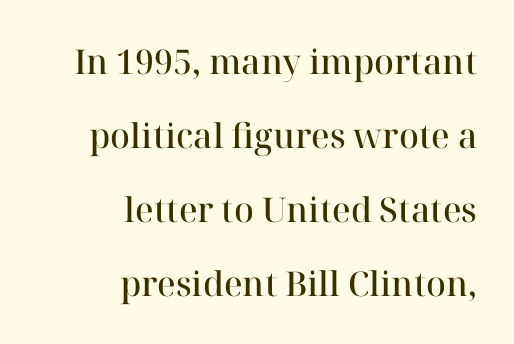
{"serif": "yes", "italic": "no", "bold": "semi", "weight": "semibold", "width": "normal", "stroke_contrast": "high", "x_height": "medium", "monospaced": "no", "underline": "no", "align": "right", "line_spacing": "loose", "line_spacing_ratio": 2.18, "letter_spacing": "normal", "letter_spacing_em": 0.0, "glyph_px": 34}
